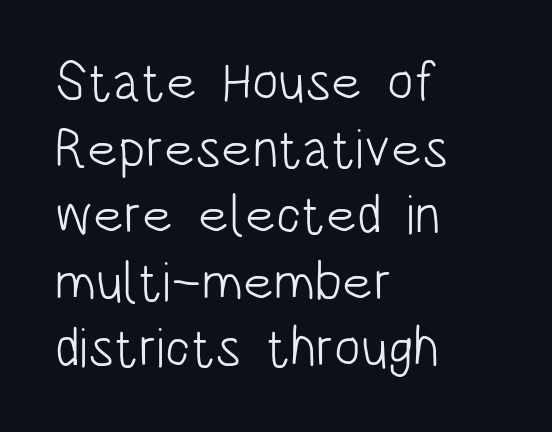
{"serif": "no", "italic": "no", "bold": "no", "weight": "light", "width": "condensed", "stroke_contrast": "low", "x_height": "large", "monospaced": "no", "underline": "no", "align": "left", "line_spacing_ratio": 1.21, "letter_spacing": "normal", "letter_spacing_em": 0.0, "glyph_px": 55}
